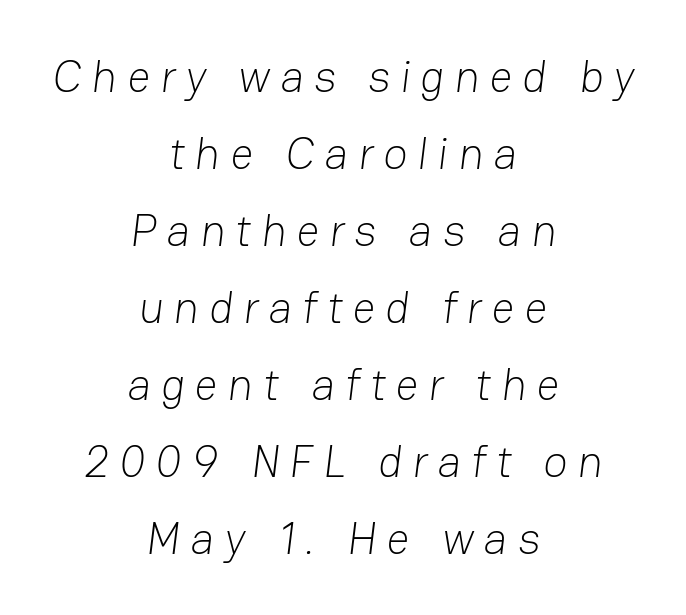
Q: Is the text bold? A: No.
Q: Is the typeface a serif or a sans-serif typeface? A: Sans-serif.
Q: Is the text underlined? A: No.
Q: How is the paragraph aligned? A: Centered.
Q: Is the spacing between letters normal or unusually wide? A: Unusually wide.
Q: Width (condensed, normal, or wide)? A: Normal.
Q: Stroke contrast? A: Low.
Q: x-height? A: Medium.
Q: Monospaced? A: No.
